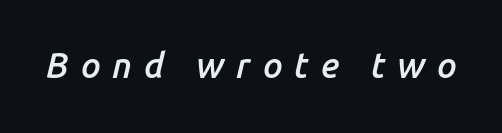
The image shows 35 px semibold type, italic (leaning right); set unusually wide letter spacing (+0.34 em), not underlined; low stroke contrast and a medium x-height.
